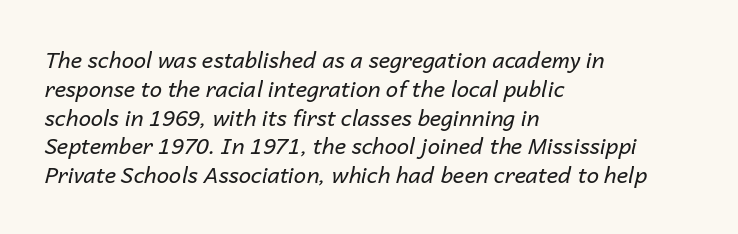
Q: Is the text bold? A: No.
Q: Is the text italic (slanted)? A: Yes, it leans right by about 14 degrees.
Q: Is the text underlined? A: No.
Q: How is the paragraph aligned? A: Left-aligned.
Q: Is the spacing between letters normal or unusually wide? A: Normal.
Q: Is the spacing between lines tight, normal or loose? A: Normal.
